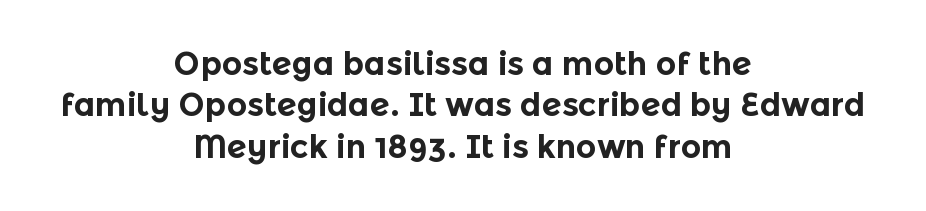
The image shows 32 px bold sans-serif type, upright; set centered, normal line spacing (1.29x), normal letter spacing, not underlined; a medium x-height.
